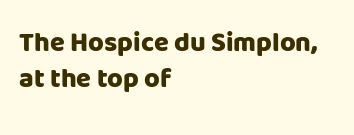
A typesetter would call this leading conventional body-copy spacing. Standard letterfit; no display-style spreading of the glyphs. The axis of the letterforms is exactly vertical. Typeset ragged right — the left edge is the straight one. Clear beneath every line of the passage. Each glyph is drawn with heavy, bold strokes.
